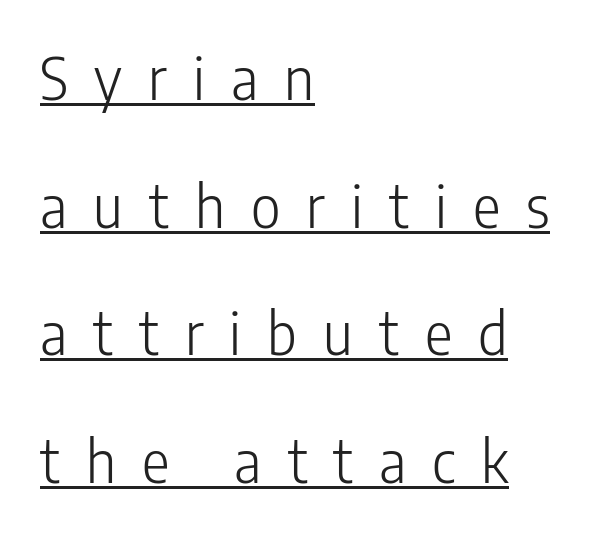
The image shows 58 px light, condensed sans-serif type, upright; set left-aligned, loose line spacing (2.2x), unusually wide letter spacing (+0.45 em), underlined; low stroke contrast and a medium x-height.
